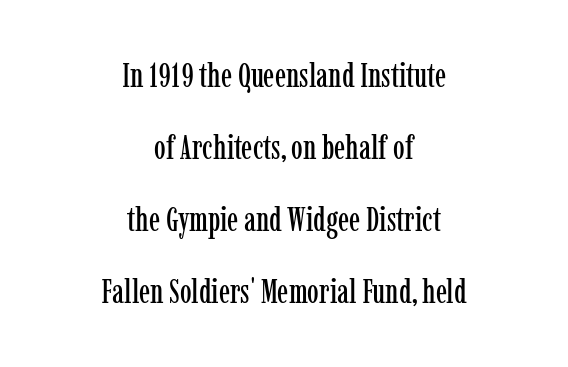
The image shows 33 px condensed serif type, upright; set centered, loose line spacing (2.18x), normal letter spacing, not underlined; low stroke contrast and a medium x-height.
